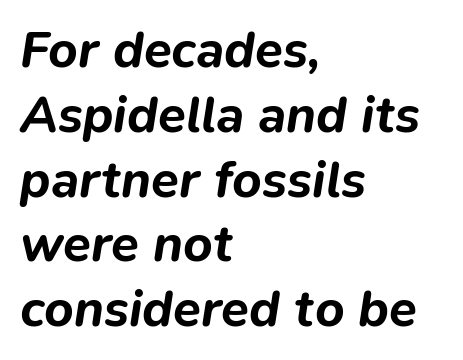
Q: Is the text bold? A: Yes.
Q: Is the text italic (slanted)? A: Yes, it leans right by about 9 degrees.
Q: Is the text underlined? A: No.
Q: How is the paragraph aligned? A: Left-aligned.
Q: Is the spacing between letters normal or unusually wide? A: Normal.
Q: Is the spacing between lines tight, normal or loose? A: Normal.
Q: Width (condensed, normal, or wide)? A: Normal.
Q: Stroke contrast? A: Low.
Q: x-height? A: Medium.
Q: Monospaced? A: No.
